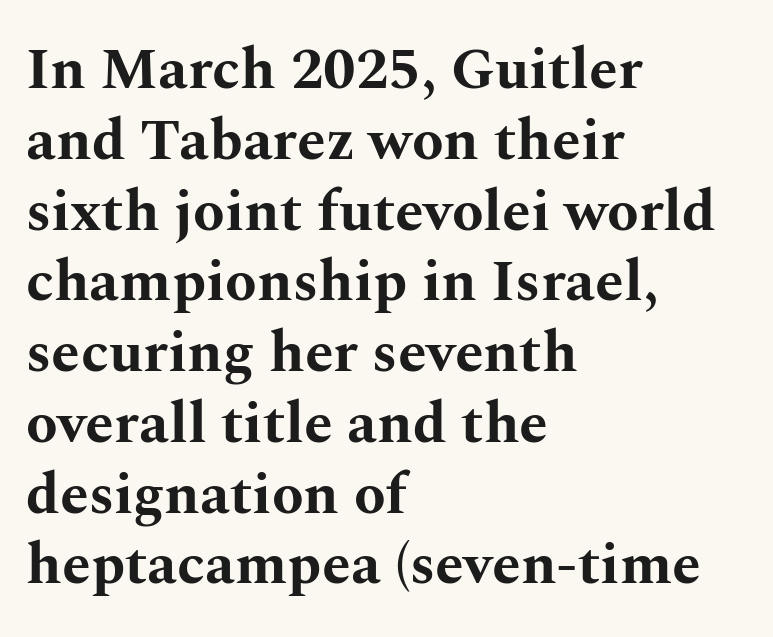
Q: Is the text bold? A: Yes.
Q: Is the text italic (slanted)? A: No, it is upright.
Q: Is the typeface a serif or a sans-serif typeface? A: Serif.
Q: Is the text underlined? A: No.
Q: How is the paragraph aligned? A: Left-aligned.
Q: Is the spacing between letters normal or unusually wide? A: Normal.
Q: Width (condensed, normal, or wide)? A: Wide.
Q: Stroke contrast? A: Medium.
Q: x-height? A: Medium.
Q: Monospaced? A: No.
